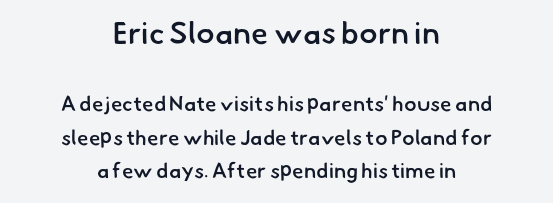
The image shows 31 px semibold sans-serif type; set centered, normal line spacing (1.61x), normal letter spacing, not underlined; the first (top) block is 1.48x larger; low stroke contrast and a small x-height.
